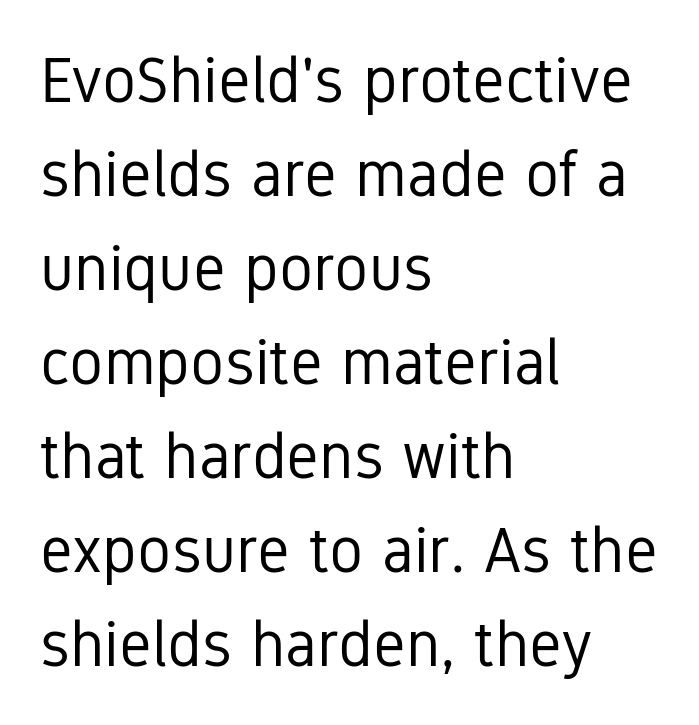
Q: Is the text bold? A: No.
Q: Is the text italic (slanted)? A: No, it is upright.
Q: Is the typeface a serif or a sans-serif typeface? A: Sans-serif.
Q: Is the text underlined? A: No.
Q: How is the paragraph aligned? A: Left-aligned.
Q: Is the spacing between letters normal or unusually wide? A: Normal.
Q: Is the spacing between lines tight, normal or loose? A: Normal.
Q: Width (condensed, normal, or wide)? A: Condensed.
Q: Stroke contrast? A: Low.
Q: x-height? A: Medium.
Q: Monospaced? A: No.
